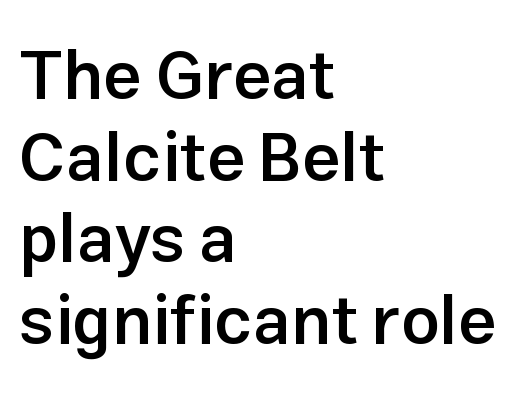
Reading down the block, your eye returns to a fixed left position each line. Underline: absent. I'd call this a sans setting — the letters go barefoot. The type is set solid horizontally, with unmodified tracking. Is there any slant? The stems are plumb. Stems and bowls a touch heavier than normal — semibold.
